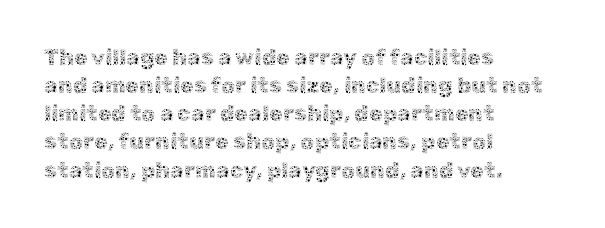
The image shows 22 px text type, upright; set left-aligned, normal line spacing (1.28x), normal letter spacing, not underlined.
